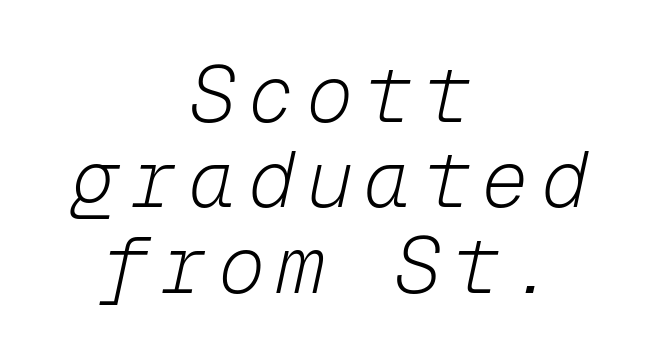
One-word summary of the alignment: center. Style check: oblique. Rule under the text: the space is simply empty. The passage shown stacks its lines with hardly any gap. Bold? No — there's no thickening of the strokes. The passage shown is typed in a monospace face where columns stay perfectly aligned.
